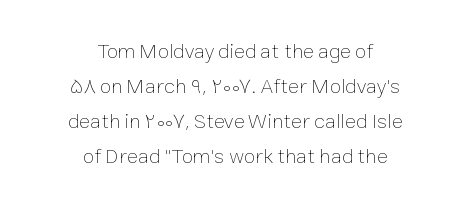
The image shows 21 px text type, upright; set centered, normal line spacing (1.67x), normal letter spacing, not underlined.
